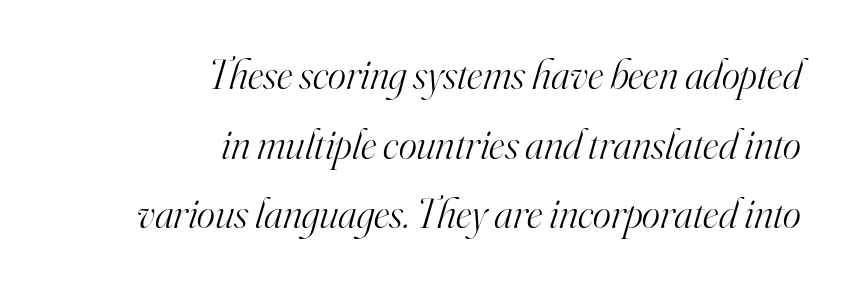
The image shows 43 px light serif type, italic (leaning right); set right-aligned, normal line spacing (1.62x), normal letter spacing, not underlined; high stroke contrast and a small x-height.
